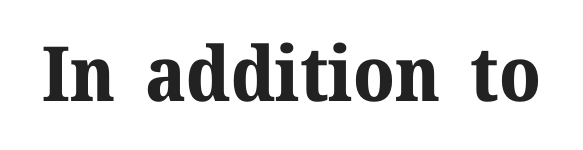
The typesetting leans heavy: a genuine bold. Here the designer chose a conventional face with non-uniform glyph widths. You can tell it's not italic because the verticals are truly vertical. Observe the serifs anchoring each vertical stroke in this sample. The rendering keeps characters at their native spacing. Any mark beneath the type? The region is blank.
